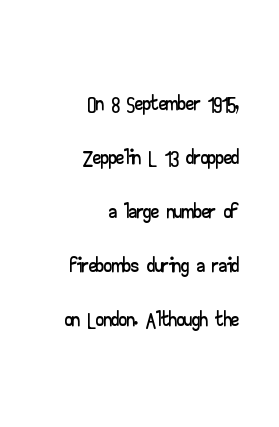
{"serif": "no", "italic": "no", "width": "wide", "stroke_contrast": "low", "x_height": "small", "monospaced": "no", "underline": "no", "align": "right", "line_spacing": "normal", "line_spacing_ratio": 1.69, "letter_spacing": "normal", "letter_spacing_em": 0.0, "glyph_px": 32}
